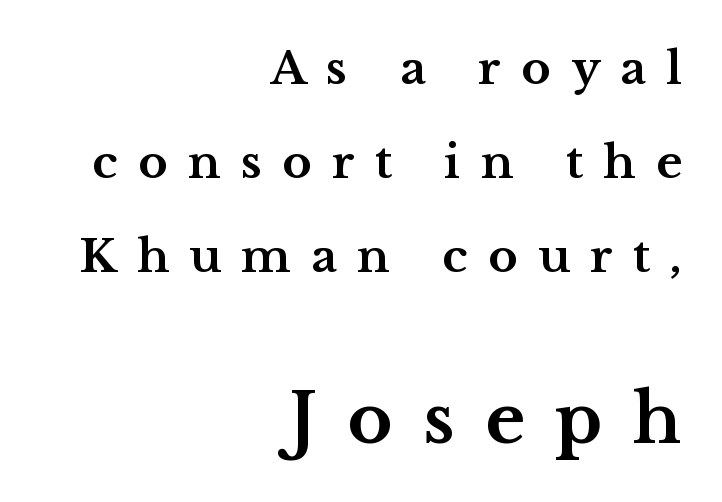
The image shows 68 px bold, wide serif type, upright; set right-aligned, loose line spacing (2.09x), unusually wide letter spacing (+0.45 em), not underlined; the second (bottom) block is 1.51x larger; medium stroke contrast and a medium x-height.
